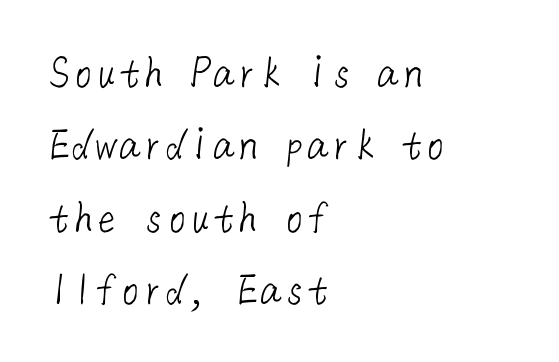
The image shows 47 px light sans-serif type; set left-aligned, normal line spacing (1.54x), normal letter spacing, not underlined; low stroke contrast and a medium x-height.
